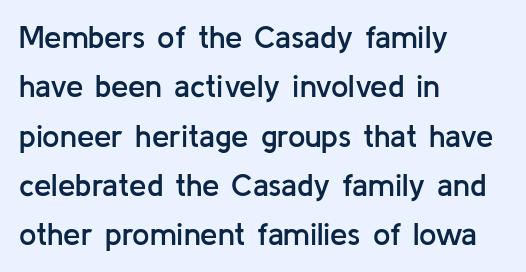
The image shows 31 px semibold sans-serif type, upright; set left-aligned, normal line spacing (1.59x), normal letter spacing, not underlined; low stroke contrast and a medium x-height.
